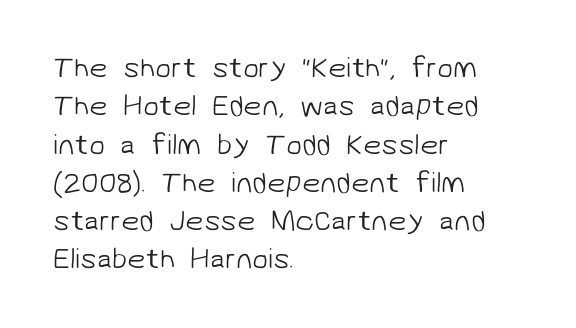
Q: Is the text bold? A: No.
Q: Is the typeface a serif or a sans-serif typeface? A: Sans-serif.
Q: Is the text underlined? A: No.
Q: How is the paragraph aligned? A: Left-aligned.
Q: Is the spacing between letters normal or unusually wide? A: Normal.
Q: Is the spacing between lines tight, normal or loose? A: Normal.
Q: Width (condensed, normal, or wide)? A: Normal.
Q: Stroke contrast? A: Low.
Q: x-height? A: Medium.
Q: Monospaced? A: No.
